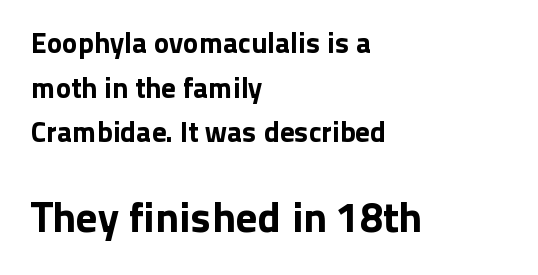
{"serif": "no", "italic": "no", "width": "normal", "stroke_contrast": "low", "x_height": "medium", "monospaced": "no", "underline": "no", "align": "left", "line_spacing": "normal", "line_spacing_ratio": 1.54, "letter_spacing": "normal", "letter_spacing_em": 0.0, "larger_block": "second", "size_ratio": 1.48, "glyph_px": 43}
